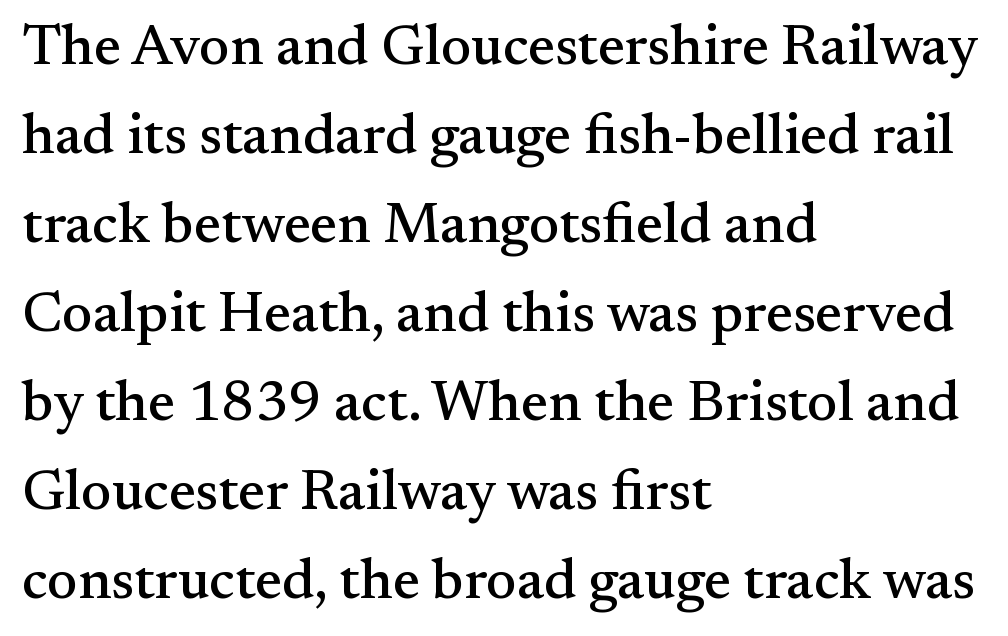
No word sits above an underline. You can tell it's not italic because the verticals are truly vertical. Does the leading feel generous? No, just average. What kind of face is this? One with serifs. A typesetter would call this proportional, since set widths differ per character.
